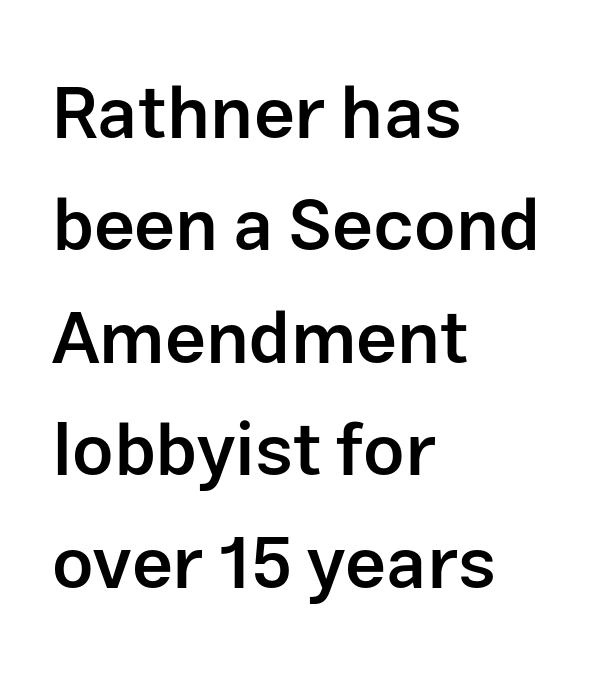
The image shows 73 px semibold sans-serif type, upright; set left-aligned, normal line spacing (1.54x), normal letter spacing, not underlined; low stroke contrast and a medium x-height.
